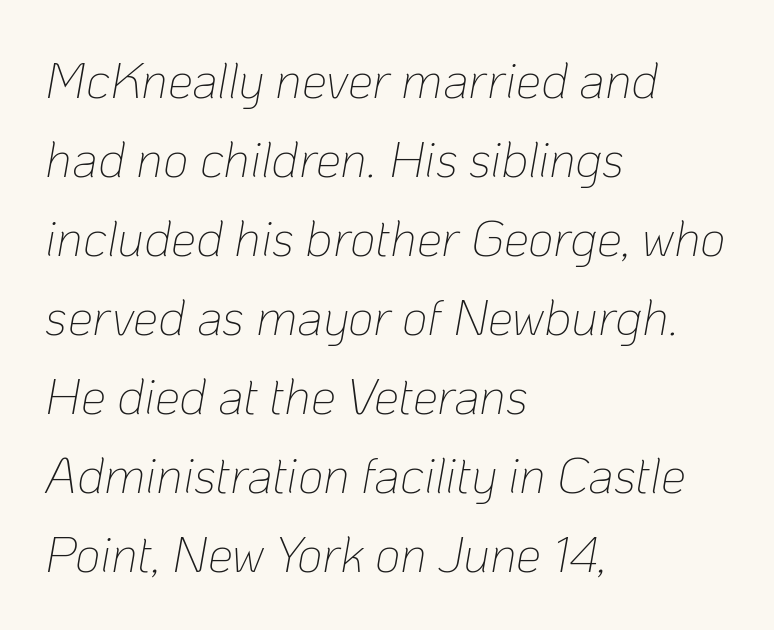
What stands out about the letter spacing? Nothing — it is the standard amount. Type without underlining. This sample is left-justified, so line endings fall wherever the words run out. Compared with a typical body face, this is equally light or lighter still. This sample uses an oblique cut, with every glyph tilted off the vertical.
